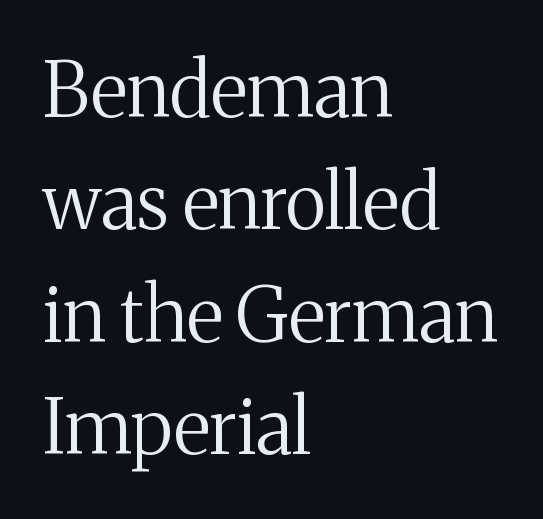
The rag falls on the right side of this text block. Just letters on the line, the space beneath them empty. Quick note: not italic, upright. Tracking here is standard; glyphs follow each other at the usual distance.
